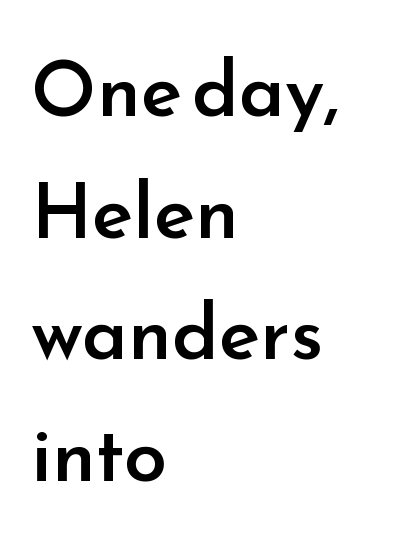
The image shows 77 px semibold sans-serif type, upright; set left-aligned, normal line spacing (1.58x), normal letter spacing, not underlined; low stroke contrast and a small x-height.
